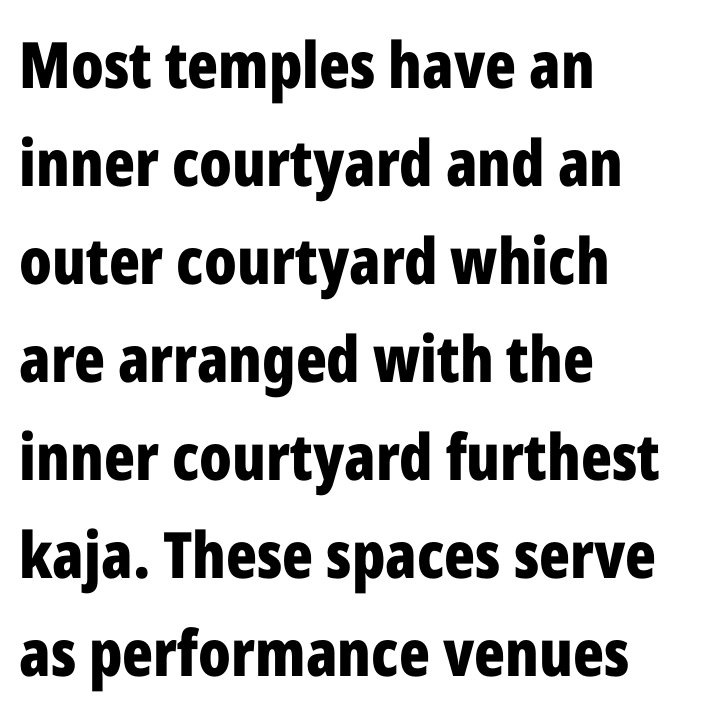
The image shows 64 px bold, condensed sans-serif type, upright; set left-aligned, normal line spacing (1.53x), normal letter spacing, not underlined; low stroke contrast and a medium x-height.
